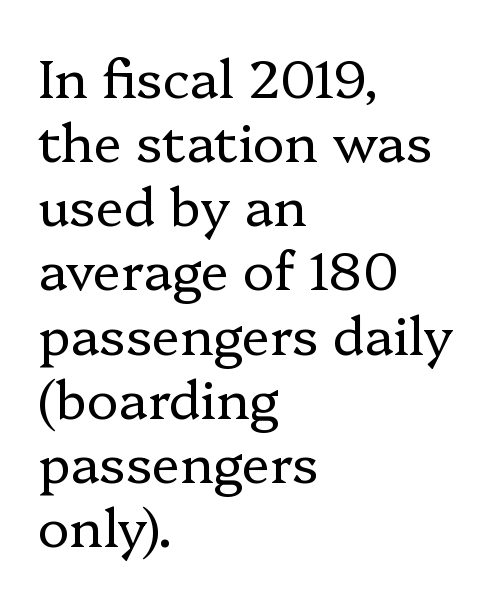
Q: Is the text bold? A: No.
Q: Is the text italic (slanted)? A: No, it is upright.
Q: Is the typeface a serif or a sans-serif typeface? A: Serif.
Q: Is the text underlined? A: No.
Q: How is the paragraph aligned? A: Left-aligned.
Q: Is the spacing between letters normal or unusually wide? A: Normal.
Q: Width (condensed, normal, or wide)? A: Normal.
Q: Stroke contrast? A: Low.
Q: x-height? A: Medium.
Q: Monospaced? A: No.
